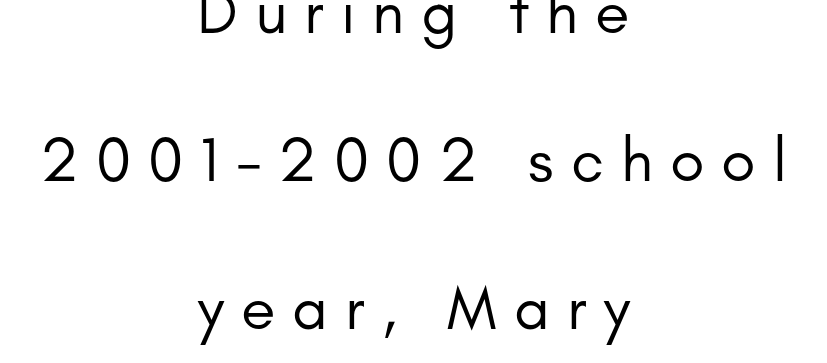
Successive baselines arrive slowly, with a big drop between each. Do the characters align in a grid? No, the font is proportional. A sans-serif font was chosen for this passage. The line texture is sparse and dotted thanks to wide tracking. This is the regular roman posture of the typeface. The text block is weighted toward neither margin, spreading evenly from the middle.
